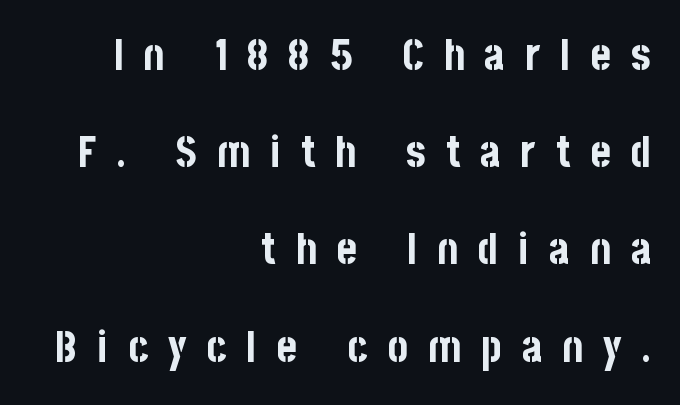
{"serif": "no", "italic": "no", "bold": "yes", "weight": "bold", "width": "condensed", "stroke_contrast": "low", "x_height": "large", "monospaced": "no", "underline": "no", "align": "right", "line_spacing": "loose", "line_spacing_ratio": 2.26, "letter_spacing": "wide", "letter_spacing_em": 0.47, "glyph_px": 43}
